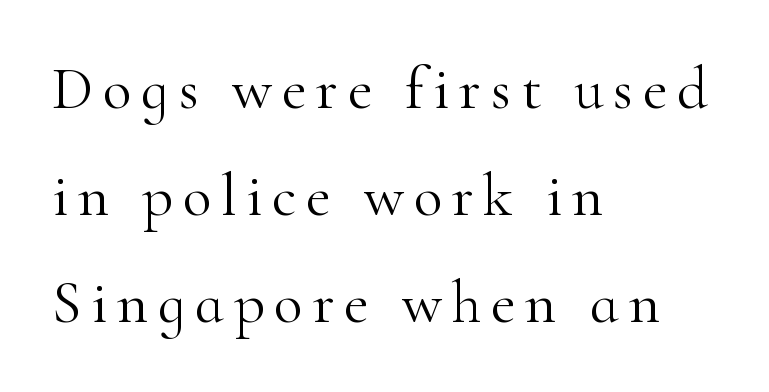
Q: Is the text bold? A: No.
Q: Is the text italic (slanted)? A: No, it is upright.
Q: Is the typeface a serif or a sans-serif typeface? A: Serif.
Q: Is the text underlined? A: No.
Q: How is the paragraph aligned? A: Left-aligned.
Q: Width (condensed, normal, or wide)? A: Normal.
Q: Stroke contrast? A: High.
Q: x-height? A: Small.
Q: Monospaced? A: No.
